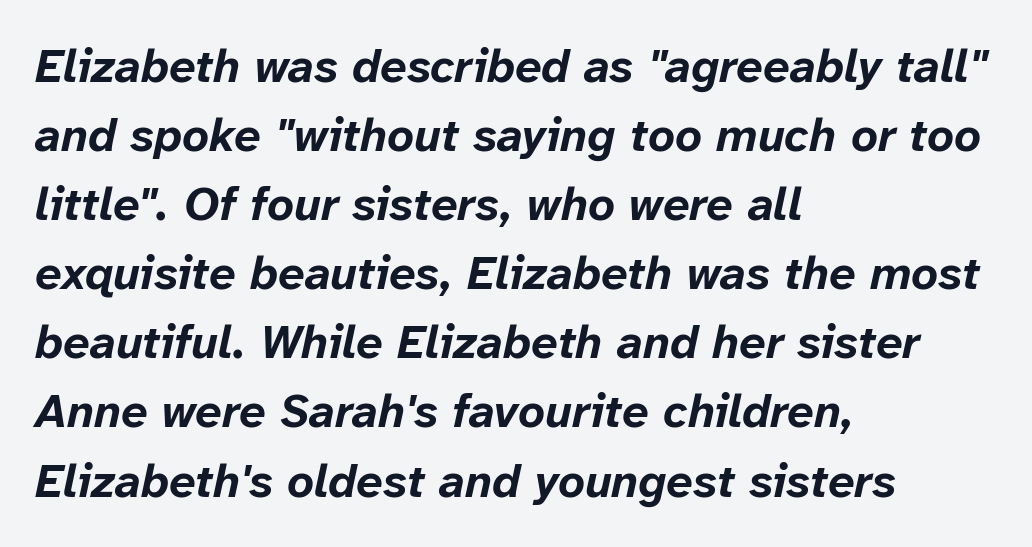
{"italic": "yes", "lean": "right", "slant_degrees": 12, "bold": "yes", "weight": "bold", "width": "normal", "stroke_contrast": "low", "x_height": "medium", "monospaced": "no", "underline": "no", "align": "left", "line_spacing": "normal", "line_spacing_ratio": 1.47, "letter_spacing": "normal", "letter_spacing_em": 0.0, "glyph_px": 47}
